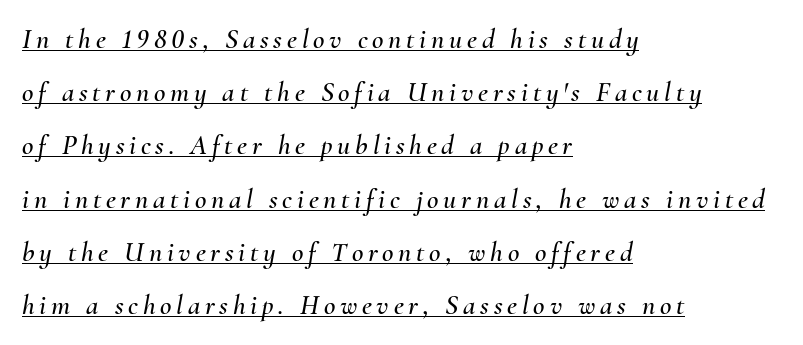
The image shows 28 px text type, italic (leaning right); set left-aligned, loose line spacing (1.9x), underlined; medium stroke contrast and a small x-height.
